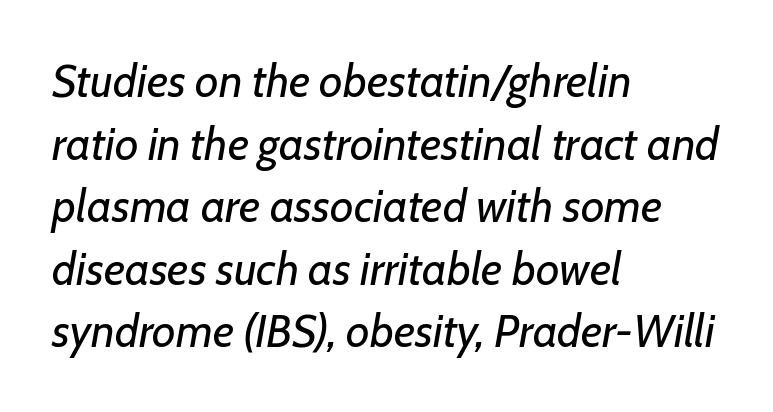
{"italic": "yes", "lean": "right", "slant_degrees": 7, "bold": "no", "weight": "regular", "width": "normal", "stroke_contrast": "low", "x_height": "medium", "monospaced": "no", "underline": "no", "align": "left", "line_spacing": "normal", "line_spacing_ratio": 1.36, "letter_spacing": "normal", "letter_spacing_em": 0.0, "glyph_px": 46}
